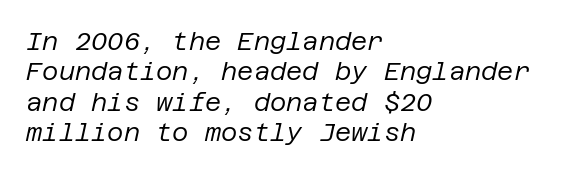
{"italic": "yes", "lean": "right", "slant_degrees": 12, "bold": "no", "underline": "no", "align": "left", "line_spacing_ratio": 1.22, "letter_spacing": "normal", "letter_spacing_em": 0.0, "glyph_px": 25}
